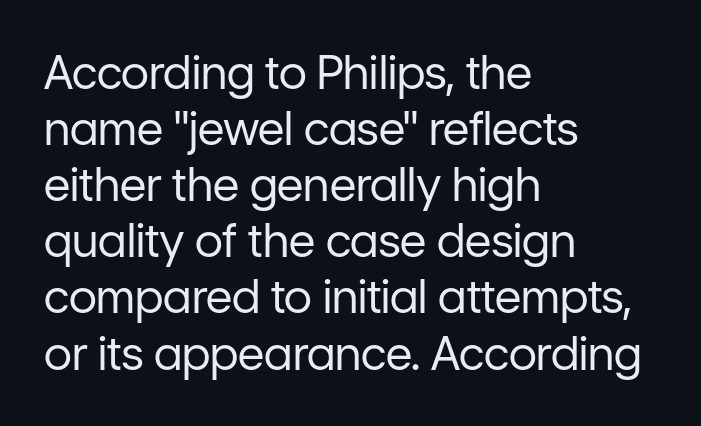
The image shows 46 px regular-weight sans-serif type, upright; set left-aligned, line spacing 1.22x, normal letter spacing, not underlined; low stroke contrast and a medium x-height.
